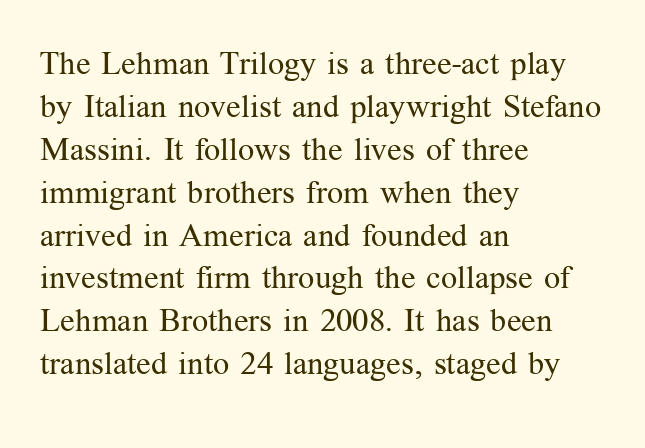
The image shows 32 px regular-weight serif type, upright; set left-aligned, normal line spacing (1.34x), normal letter spacing, not underlined; medium stroke contrast and a medium x-height.
